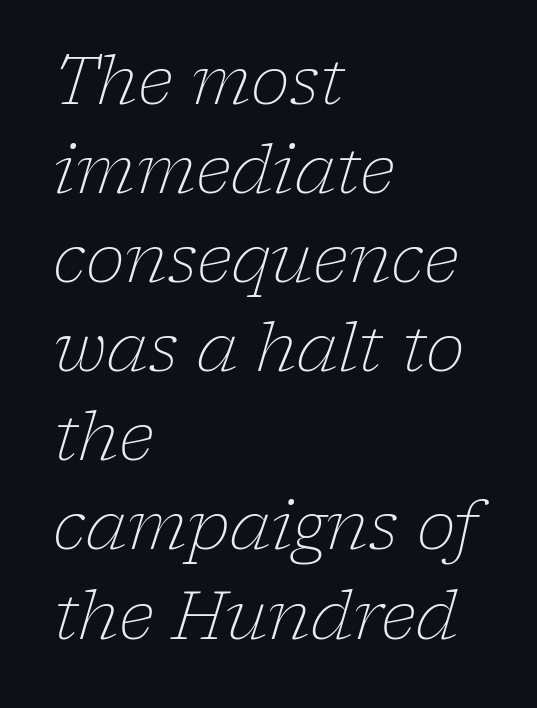
The image shows 66 px light serif type, italic (leaning right); set left-aligned, normal line spacing (1.35x), normal letter spacing, not underlined; low stroke contrast and a medium x-height.
